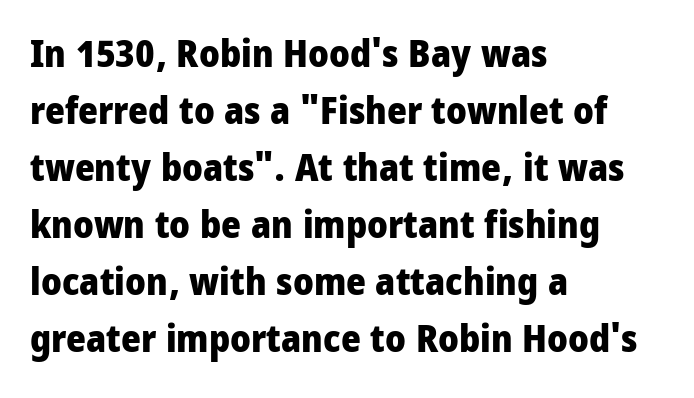
Look at the stroke-to-counter ratio: heavy, a bold. Is there any slant? The stems are plumb. Short and long lines alike share a common starting point at left. Check under the words: just untouched page. Varying glyph widths throughout — classic text-font behaviour.
